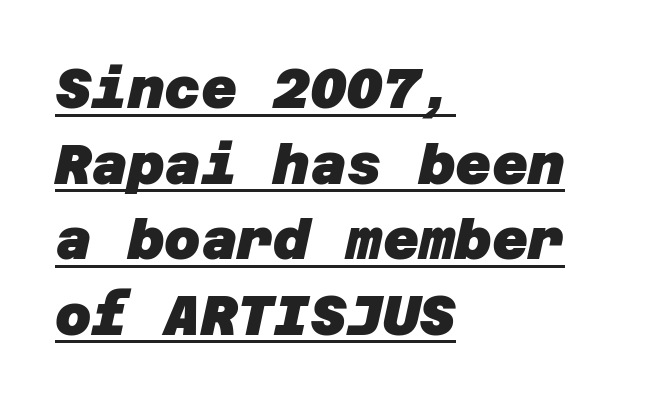
{"serif": "no", "bold": "yes", "weight": "heavy", "width": "normal", "stroke_contrast": "low", "x_height": "large", "underline": "yes", "align": "left", "line_spacing": "normal", "line_spacing_ratio": 1.35, "letter_spacing": "normal", "letter_spacing_em": 0.0, "glyph_px": 56}
